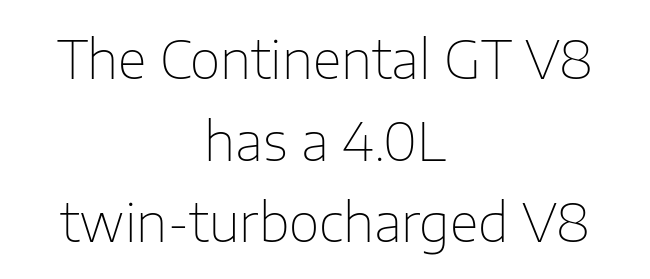
Q: Is the text bold? A: No.
Q: Is the text italic (slanted)? A: No, it is upright.
Q: Is the typeface a serif or a sans-serif typeface? A: Sans-serif.
Q: Is the text underlined? A: No.
Q: How is the paragraph aligned? A: Centered.
Q: Is the spacing between letters normal or unusually wide? A: Normal.
Q: Is the spacing between lines tight, normal or loose? A: Normal.
Q: Width (condensed, normal, or wide)? A: Normal.
Q: Stroke contrast? A: Low.
Q: x-height? A: Medium.
Q: Monospaced? A: No.
